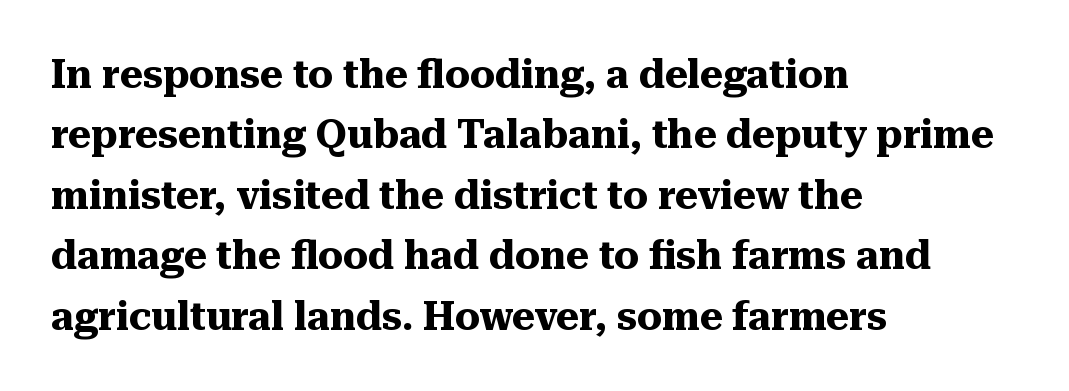
The space directly below the letters is spotless. Proportional: the letters do not fall into vertical columns. The passage shown is emphatically bold. Line starts are locked; line ends wander.
